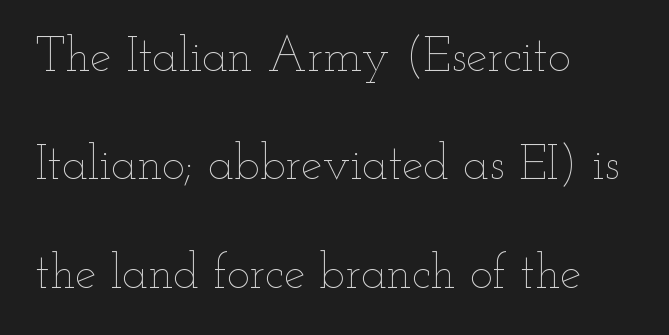
Leftover space on each line is placed entirely after the last word. Stems here are at most as thick as an everyday book face. Widely set lines give the paragraph a tall, airy silhouette. The foot of each line stays bare and open. The face used here is rendered with its standard letterfit. The type sits square on the baseline with zero lean.
